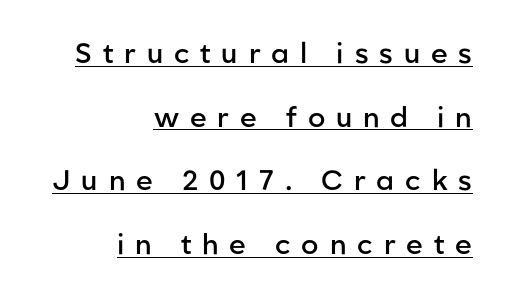
Q: Is the text bold? A: Semi-bold.
Q: Is the text italic (slanted)? A: No, it is upright.
Q: Is the typeface a serif or a sans-serif typeface? A: Sans-serif.
Q: Is the text underlined? A: Yes.
Q: How is the paragraph aligned? A: Right-aligned.
Q: Is the spacing between letters normal or unusually wide? A: Unusually wide.
Q: Is the spacing between lines tight, normal or loose? A: Loose.
Q: Width (condensed, normal, or wide)? A: Normal.
Q: Stroke contrast? A: Low.
Q: x-height? A: Medium.
Q: Monospaced? A: No.
